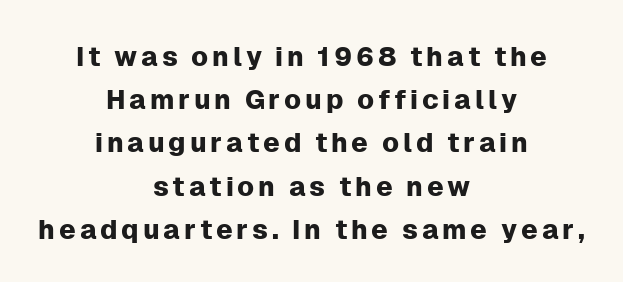
{"italic": "no", "underline": "no", "align": "center", "line_spacing": "normal", "line_spacing_ratio": 1.6, "glyph_px": 27}
